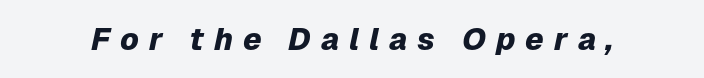
Does the weight exceed regular? Yes, all the way to bold. The typography opts for an oblique posture over an upright one. Unmarked baselines from the first word to the last. Is the letter spacing exaggerated? Yes — the characters are pushed far apart.
